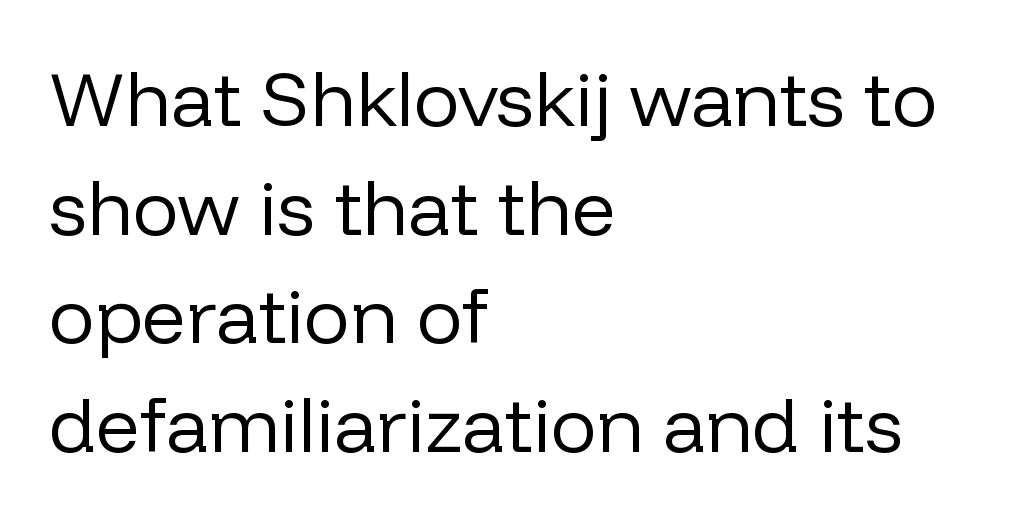
The image shows 77 px regular-weight sans-serif type, upright; set left-aligned, normal line spacing (1.41x), normal letter spacing, not underlined; low stroke contrast and a medium x-height.
